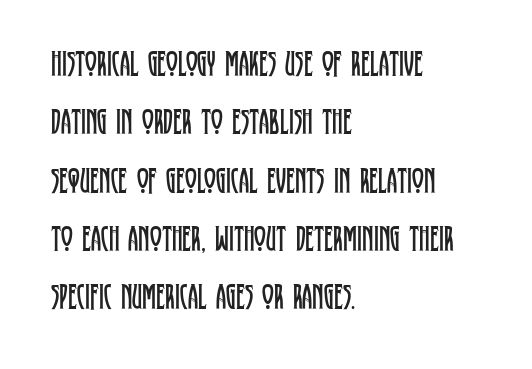
The image shows 36 px regular-weight, condensed serif type, upright; set left-aligned, normal line spacing (1.62x), normal letter spacing, not underlined; low stroke contrast and a large x-height.
